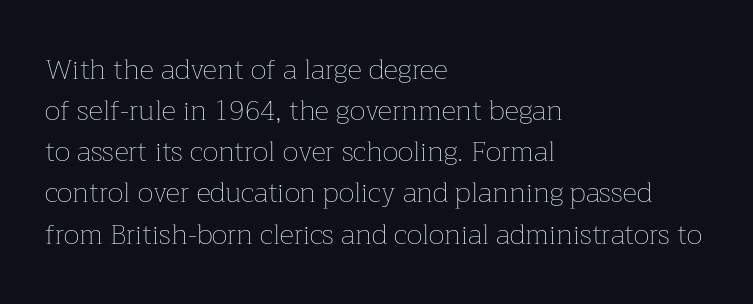
The image shows 28 px thin type, upright; set left-aligned, normal line spacing (1.47x), normal letter spacing, not underlined; low stroke contrast and a medium x-height.
